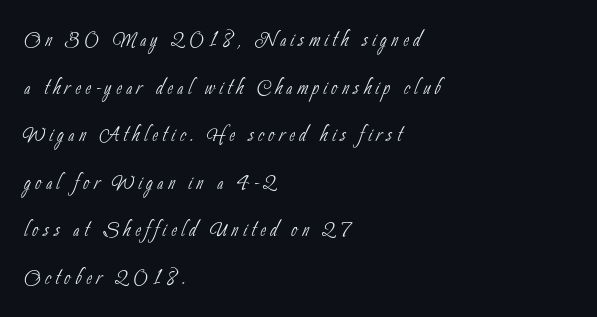
The image shows 27 px text type; set left-aligned, line spacing 1.76x, not underlined.
